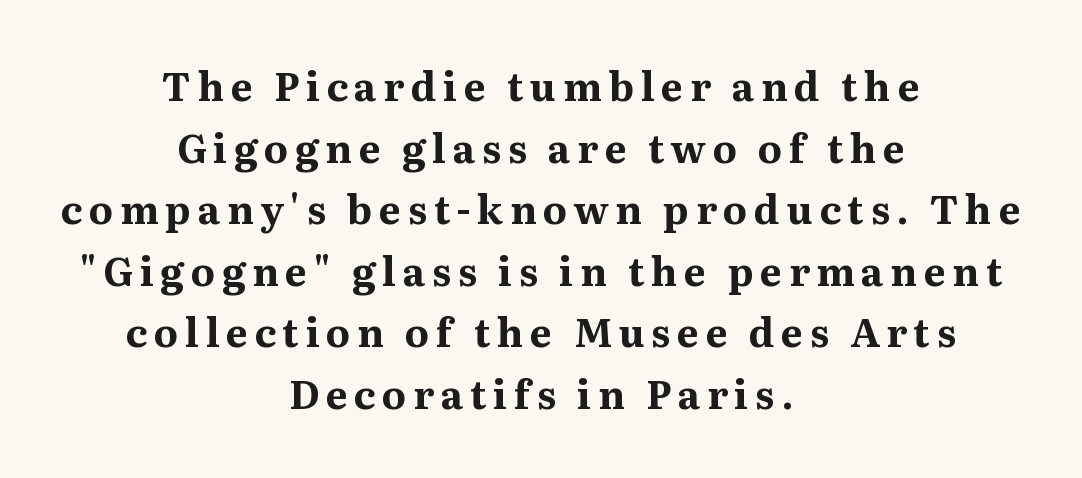
Q: Is the text bold? A: Yes.
Q: Is the text italic (slanted)? A: No, it is upright.
Q: Is the typeface a serif or a sans-serif typeface? A: Serif.
Q: Is the text underlined? A: No.
Q: How is the paragraph aligned? A: Centered.
Q: Is the spacing between lines tight, normal or loose? A: Normal.
Q: Width (condensed, normal, or wide)? A: Normal.
Q: Stroke contrast? A: Medium.
Q: x-height? A: Medium.
Q: Monospaced? A: No.
